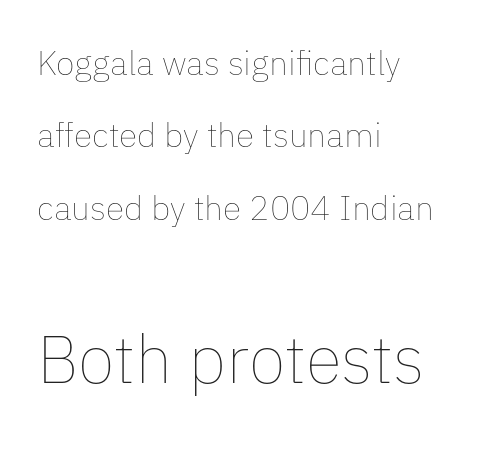
The composition opens small and finishes big. The face used here is proportionally spaced, like ordinary book or web type. The space directly below the letters is spotless. Italic: no, the glyphs are upright roman. Casual observation: everything's shoved over to the left.
